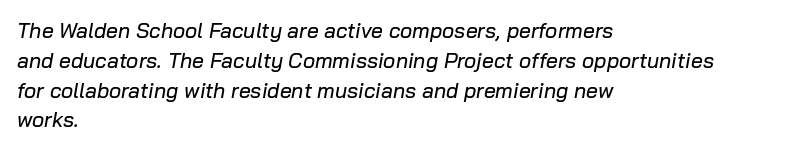
{"italic": "yes", "lean": "right", "slant_degrees": 10, "underline": "no", "align": "left", "line_spacing": "normal", "line_spacing_ratio": 1.42, "letter_spacing": "normal", "letter_spacing_em": 0.0, "glyph_px": 21}
